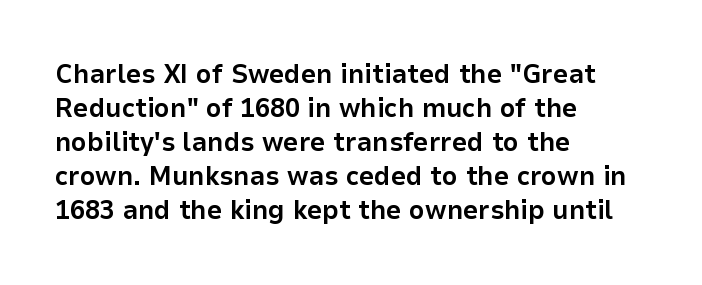
The image shows 27 px bold type, upright; set left-aligned, normal line spacing (1.26x), normal letter spacing, not underlined.
